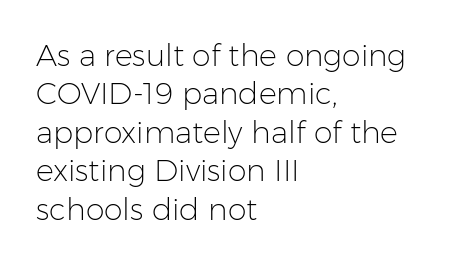
Glance below the letters and you will spot only blank space. Upright lettering throughout. Each letter's strokes conclude bluntly, with no projecting serifs. You could not count columns in this text — the font is proportionally spaced.
